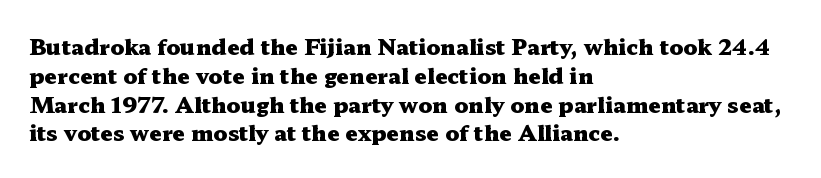
Q: Is the text bold? A: Yes.
Q: Is the text italic (slanted)? A: No, it is upright.
Q: Is the text underlined? A: No.
Q: How is the paragraph aligned? A: Left-aligned.
Q: Is the spacing between letters normal or unusually wide? A: Normal.
Q: Is the spacing between lines tight, normal or loose? A: Normal.
